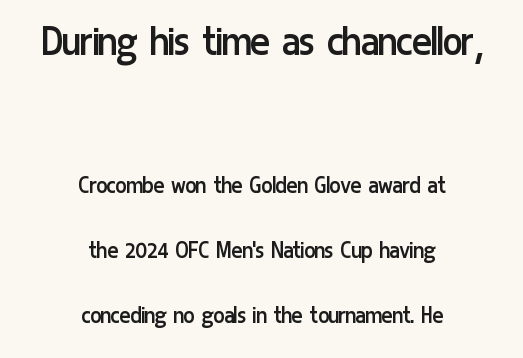
The image shows 46 px regular-weight, condensed sans-serif type, upright; set centered, loose line spacing (2.49x), normal letter spacing, not underlined; the first (top) block is 1.77x larger; low stroke contrast and a medium x-height.
